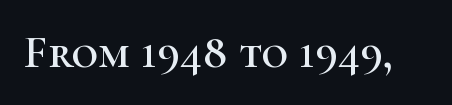
{"serif": "yes", "italic": "no", "width": "normal", "stroke_contrast": "high", "x_height": "medium", "monospaced": "no", "underline": "no", "letter_spacing": "normal", "letter_spacing_em": 0.0, "glyph_px": 46}
